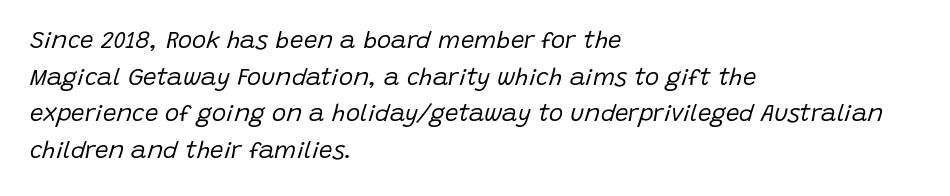
Q: Is the text bold? A: No.
Q: Is the text italic (slanted)? A: Yes, it leans right by about 15 degrees.
Q: Is the text underlined? A: No.
Q: How is the paragraph aligned? A: Left-aligned.
Q: Is the spacing between letters normal or unusually wide? A: Normal.
Q: Is the spacing between lines tight, normal or loose? A: Normal.
